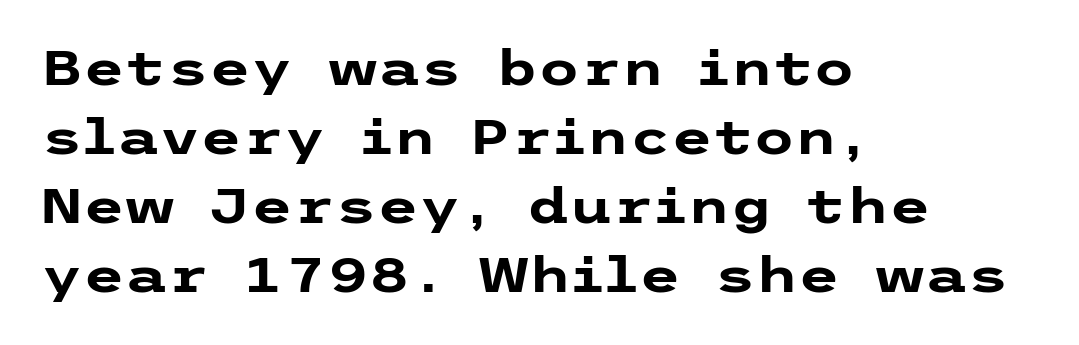
Q: Is the text bold? A: Yes.
Q: Is the text italic (slanted)? A: No, it is upright.
Q: Is the typeface a serif or a sans-serif typeface? A: Sans-serif.
Q: Is the text underlined? A: No.
Q: How is the paragraph aligned? A: Left-aligned.
Q: Is the spacing between letters normal or unusually wide? A: Normal.
Q: Is the spacing between lines tight, normal or loose? A: Normal.
Q: Width (condensed, normal, or wide)? A: Wide.
Q: Stroke contrast? A: Low.
Q: x-height? A: Medium.
